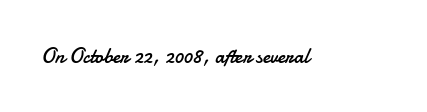
{"bold": "no", "underline": "no", "letter_spacing": "normal", "letter_spacing_em": 0.0, "glyph_px": 21}
